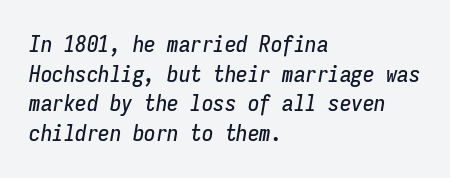
The image shows 23 px text type, italic (leaning right); set left-aligned, normal line spacing (1.29x), normal letter spacing, not underlined.
